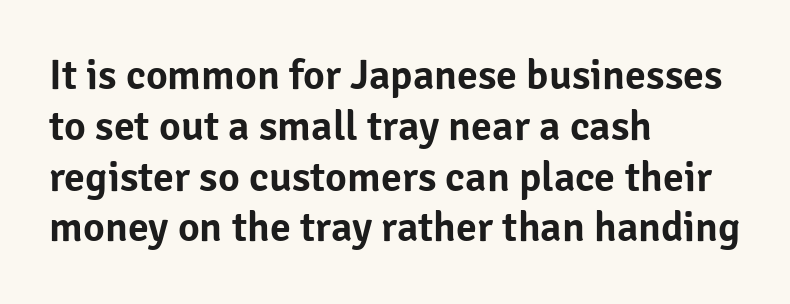
The image shows 42 px sans-serif type, upright; set left-aligned, line spacing 1.21x, normal letter spacing, not underlined; low stroke contrast and a medium x-height.
